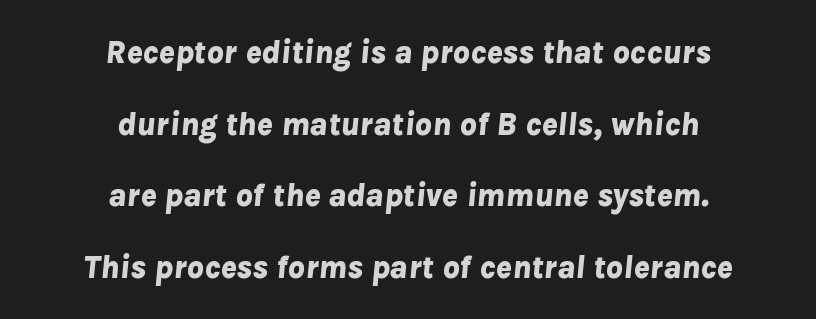
The image shows 33 px bold type, italic (leaning right); set centered, loose line spacing (2.17x), normal letter spacing, not underlined; low stroke contrast and a medium x-height.
